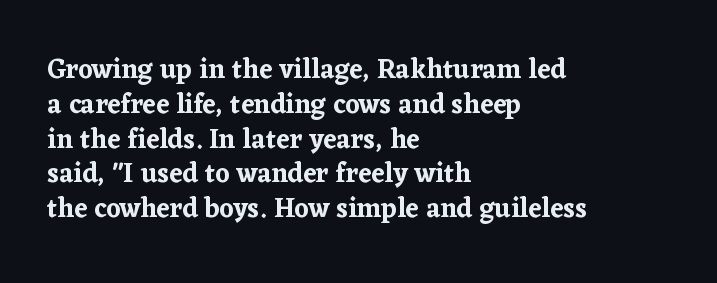
The image shows 27 px text type, upright; set left-aligned, normal line spacing (1.29x), normal letter spacing, not underlined.
